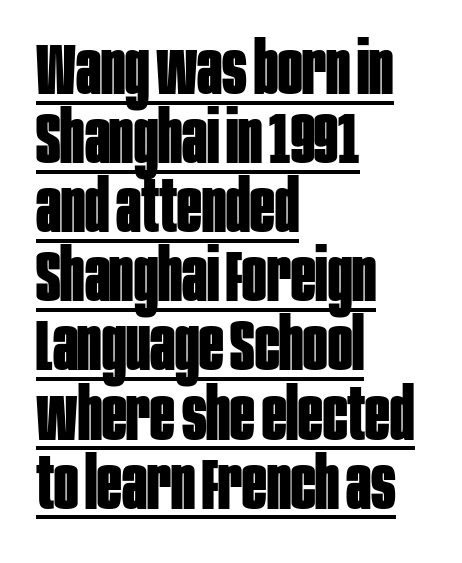
You could barely slide anything between these rows. The glyphs in this specimen are sans serif. Every character sits straight up, as roman type does. Looks like regular typesetting: each glyph gets only the width it needs. These lines stack with their left ends in a neat column.
